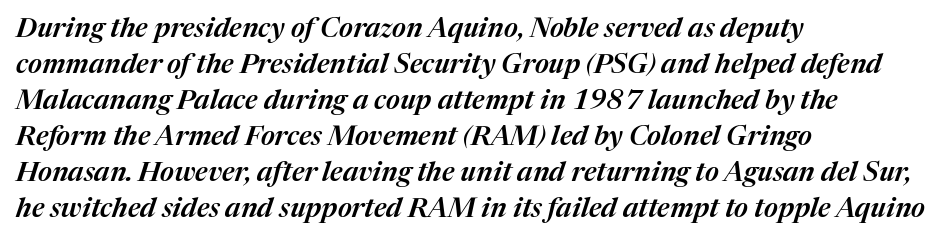
{"italic": "yes", "lean": "right", "slant_degrees": 17, "underline": "no", "align": "left", "line_spacing": "normal", "line_spacing_ratio": 1.33, "letter_spacing": "normal", "letter_spacing_em": 0.0, "glyph_px": 27}
